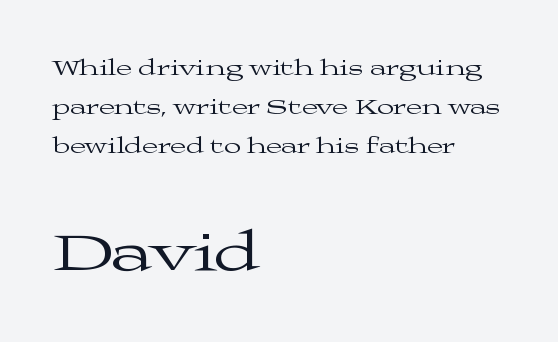
{"serif": "yes", "italic": "no", "bold": "no", "weight": "regular", "width": "wide", "stroke_contrast": "medium", "x_height": "medium", "monospaced": "no", "underline": "no", "align": "left", "line_spacing": "normal", "line_spacing_ratio": 1.69, "letter_spacing": "normal", "letter_spacing_em": 0.0, "larger_block": "second", "size_ratio": 2.52, "glyph_px": 58}
